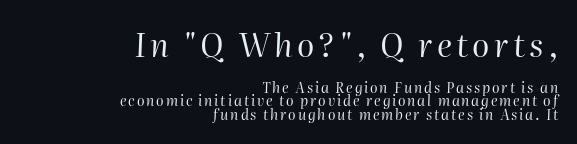
The image shows 32 px regular-weight type, italic (leaning right); set right-aligned, tight line spacing (0.97x), not underlined; the first (top) block is 2.29x larger; high stroke contrast and a medium x-height.
